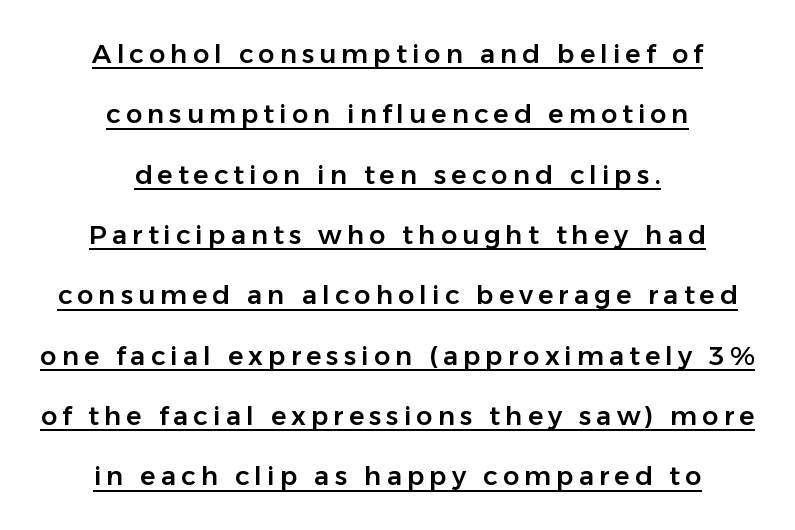
{"italic": "no", "underline": "yes", "align": "center", "line_spacing": "loose", "line_spacing_ratio": 2.32, "glyph_px": 26}
